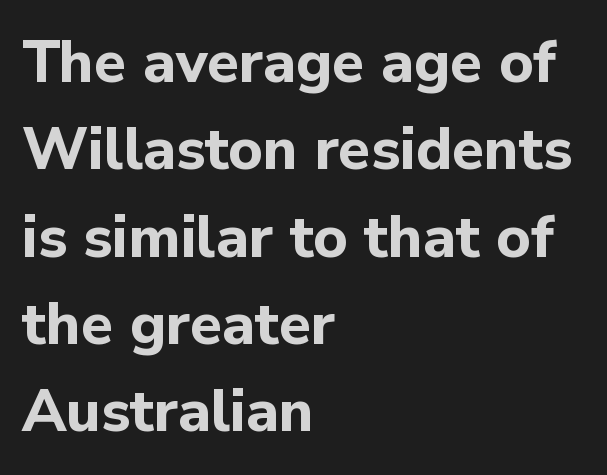
Q: Is the text bold? A: Yes.
Q: Is the text italic (slanted)? A: No, it is upright.
Q: Is the typeface a serif or a sans-serif typeface? A: Sans-serif.
Q: Is the text underlined? A: No.
Q: How is the paragraph aligned? A: Left-aligned.
Q: Is the spacing between letters normal or unusually wide? A: Normal.
Q: Is the spacing between lines tight, normal or loose? A: Normal.
Q: Width (condensed, normal, or wide)? A: Normal.
Q: Stroke contrast? A: Low.
Q: x-height? A: Medium.
Q: Monospaced? A: No.
